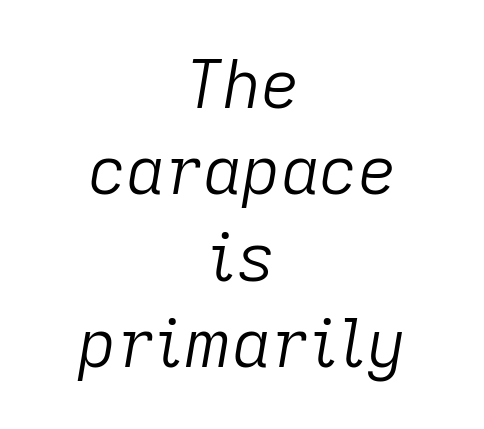
Q: Is the text bold? A: No.
Q: Is the text italic (slanted)? A: Yes, it leans right by about 9 degrees.
Q: Is the text underlined? A: No.
Q: How is the paragraph aligned? A: Centered.
Q: Is the spacing between letters normal or unusually wide? A: Normal.
Q: Is the spacing between lines tight, normal or loose? A: Normal.
Q: Width (condensed, normal, or wide)? A: Normal.
Q: Stroke contrast? A: Low.
Q: x-height? A: Medium.
Q: Monospaced? A: No.
